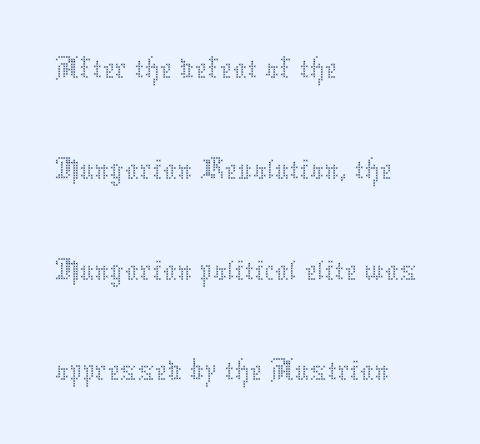
Q: Is the text bold? A: No.
Q: Is the text italic (slanted)? A: No, it is upright.
Q: Is the text underlined? A: No.
Q: How is the paragraph aligned? A: Left-aligned.
Q: Is the spacing between letters normal or unusually wide? A: Normal.
Q: Is the spacing between lines tight, normal or loose? A: Normal.
Q: Width (condensed, normal, or wide)? A: Normal.
Q: Stroke contrast? A: Medium.
Q: x-height? A: Medium.
Q: Monospaced? A: No.
